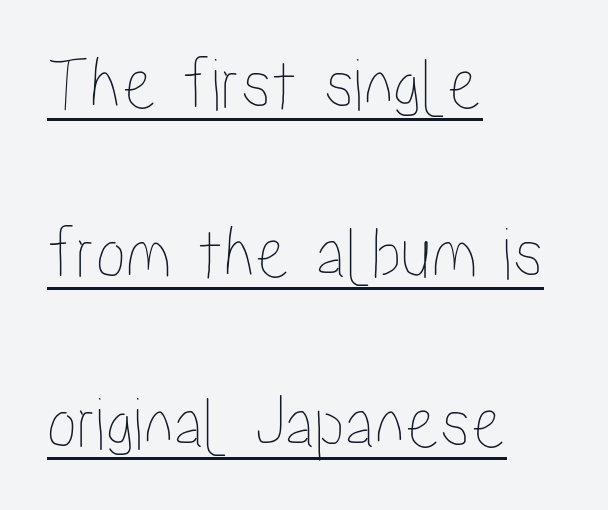
Q: Is the text italic (slanted)? A: No, it is upright.
Q: Is the text underlined? A: Yes.
Q: How is the paragraph aligned? A: Left-aligned.
Q: Is the spacing between letters normal or unusually wide? A: Normal.
Q: Is the spacing between lines tight, normal or loose? A: Loose.
Q: Width (condensed, normal, or wide)? A: Condensed.
Q: Stroke contrast? A: Low.
Q: x-height? A: Medium.
Q: Monospaced? A: No.
